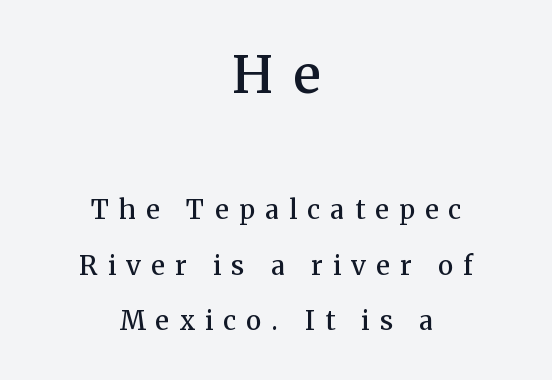
{"serif": "yes", "italic": "no", "bold": "semi", "weight": "semibold", "width": "normal", "stroke_contrast": "medium", "x_height": "medium", "monospaced": "no", "underline": "no", "align": "center", "line_spacing": "loose", "line_spacing_ratio": 2.13, "letter_spacing": "wide", "letter_spacing_em": 0.4, "larger_block": "first", "size_ratio": 2.0, "glyph_px": 52}
